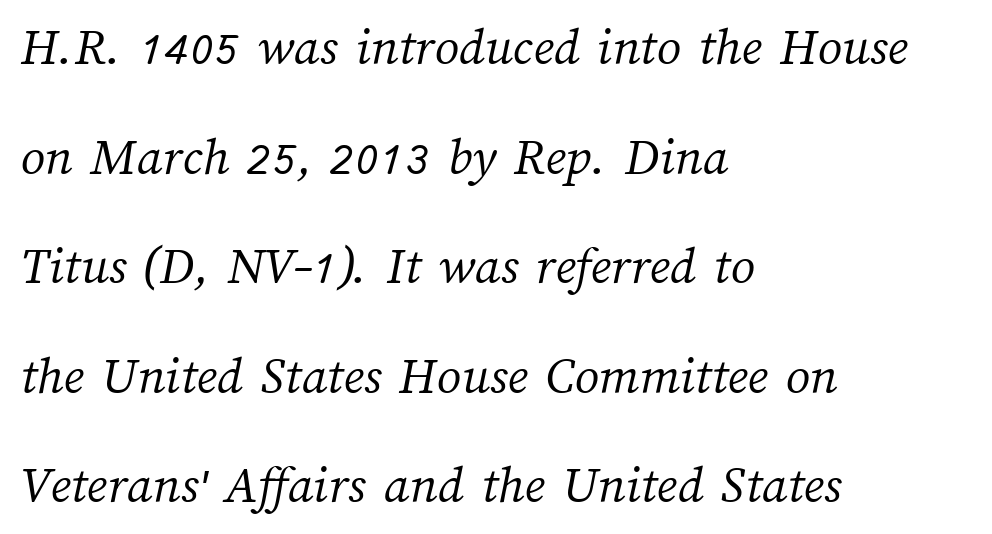
{"bold": "no", "weight": "light", "width": "normal", "stroke_contrast": "medium", "x_height": "medium", "monospaced": "no", "underline": "no", "align": "left", "line_spacing": "loose", "line_spacing_ratio": 2.03, "letter_spacing": "normal", "letter_spacing_em": 0.0, "glyph_px": 54}
